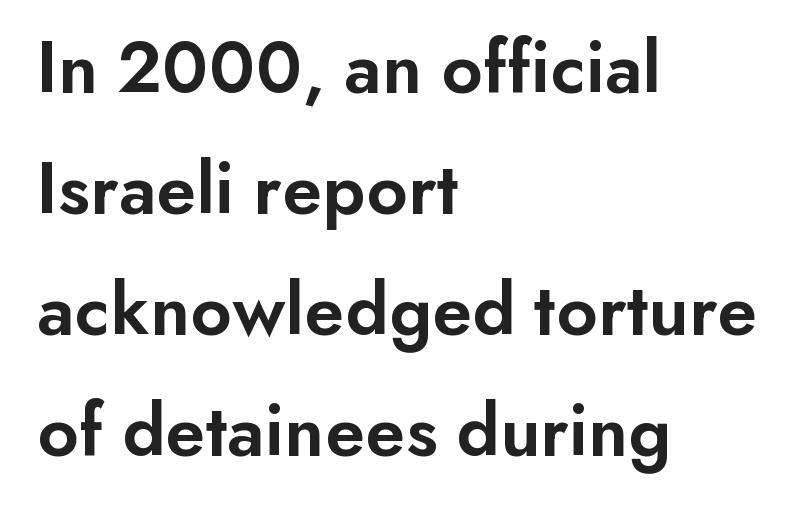
The image shows 76 px semibold sans-serif type, upright; set left-aligned, normal line spacing (1.59x), normal letter spacing, not underlined; low stroke contrast and a small x-height.
